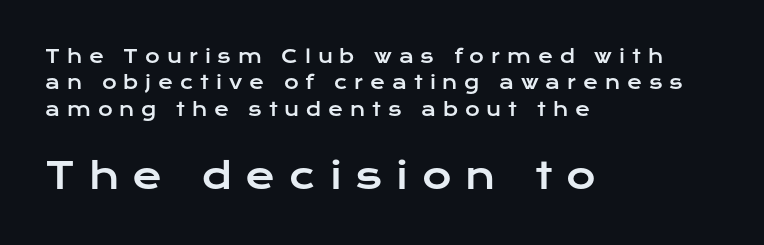
Q: Is the text italic (slanted)? A: No, it is upright.
Q: Is the typeface a serif or a sans-serif typeface? A: Sans-serif.
Q: Is the text underlined? A: No.
Q: How is the paragraph aligned? A: Left-aligned.
Q: Is the spacing between letters normal or unusually wide? A: Unusually wide.
Q: Is the spacing between lines tight, normal or loose? A: Normal.
Q: Which block of text is set in a larger size, the first (top) or the second (bottom)? A: The second (bottom) one.
Q: Width (condensed, normal, or wide)? A: Wide.
Q: Stroke contrast? A: Low.
Q: x-height? A: Medium.
Q: Monospaced? A: No.
